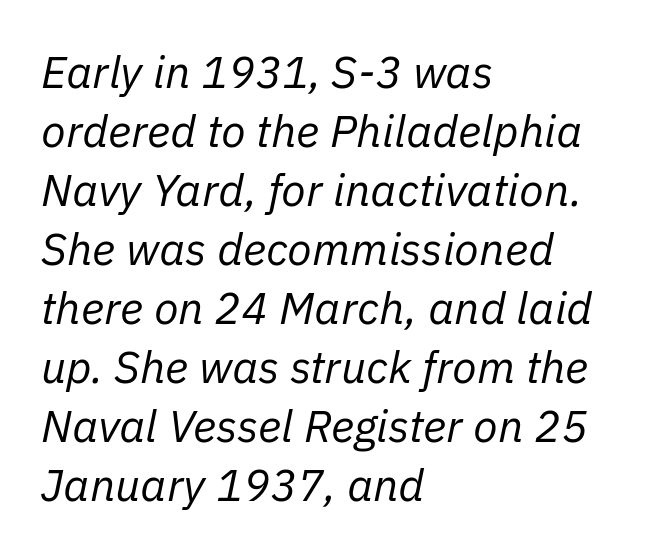
This is oblique type, the kind used for emphasis or titles. You could not count columns in this text — the font is proportionally spaced. What's the leading like? Ordinary, nothing unusual. Glance below the letters and you will spot only blank space.
